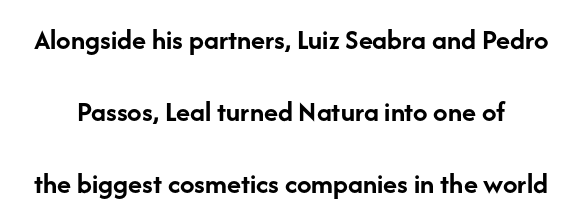
Nobody drew a line under any word here. Designer's note — italics off, roman on. You could not count columns in this text — the font is proportionally spaced. If you measured baseline to baseline, you'd find a long distance. To sum up the face: it is a sans, with no serifs. Caption: bold face, heavy strokes.
